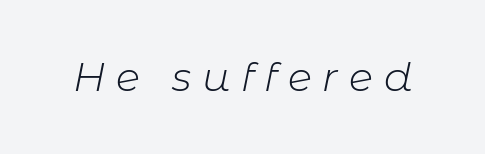
The image shows 40 px light type, italic (leaning right); set unusually wide letter spacing (+0.27 em), not underlined; low stroke contrast and a medium x-height.
